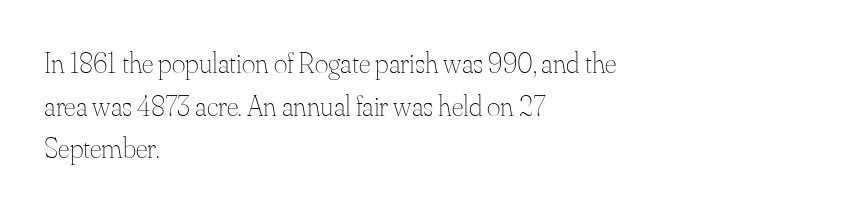
Character widths vary here, with narrow letters taking less room than wide ones. Interline gaps are of average width in this sample. Short note: letters normally spaced. Where is the straight margin? On the left. A clean baseline with only descenders dipping below it.
